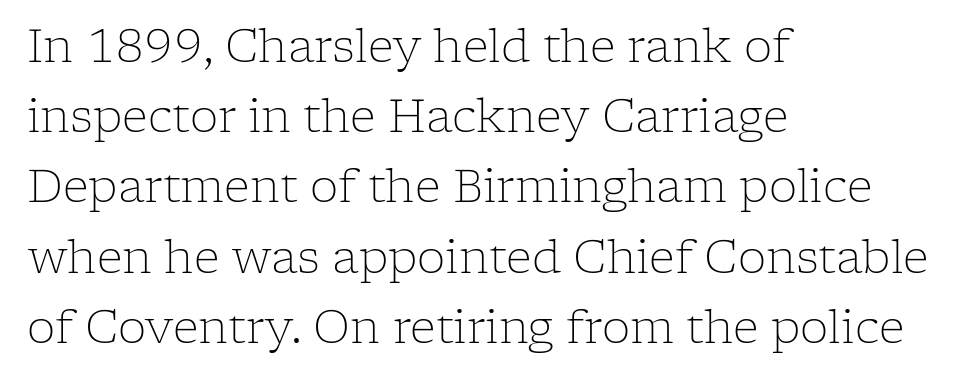
{"serif": "yes", "italic": "no", "bold": "no", "weight": "light", "width": "normal", "stroke_contrast": "low", "x_height": "medium", "monospaced": "no", "underline": "no", "align": "left", "line_spacing": "normal", "line_spacing_ratio": 1.56, "letter_spacing": "normal", "letter_spacing_em": 0.0, "glyph_px": 45}
